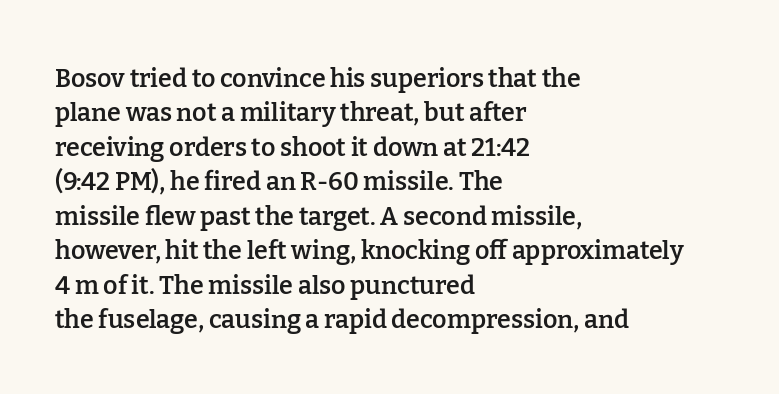
Q: Is the text bold? A: Semi-bold.
Q: Is the text italic (slanted)? A: No, it is upright.
Q: Is the text underlined? A: No.
Q: How is the paragraph aligned? A: Left-aligned.
Q: Is the spacing between letters normal or unusually wide? A: Normal.
Q: Is the spacing between lines tight, normal or loose? A: Normal.
